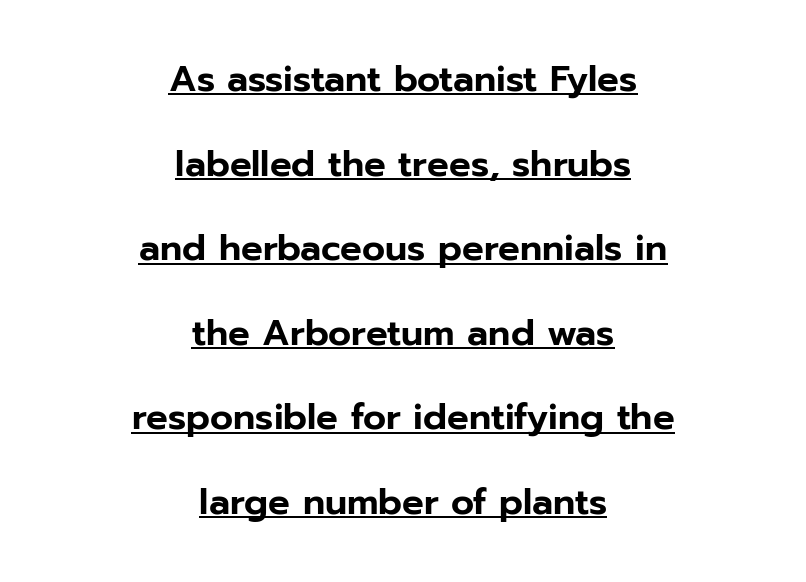
{"serif": "no", "italic": "no", "width": "normal", "stroke_contrast": "low", "x_height": "medium", "monospaced": "no", "underline": "yes", "align": "center", "line_spacing": "loose", "line_spacing_ratio": 2.35, "letter_spacing": "normal", "letter_spacing_em": 0.0, "glyph_px": 36}
